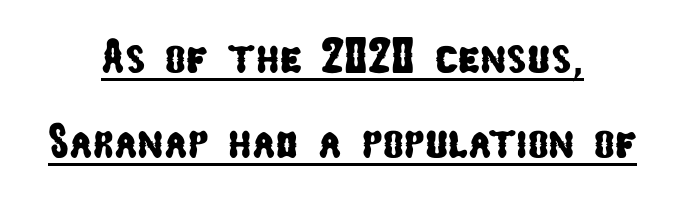
These lines are rendered in a variable-pitch font. Notice how the passage keeps no hard edge, just a central spine. Caption: lettering with a line underneath. The rendering shows plain stroke endings on the letterforms — a sans-serif design. Tracking here is standard; glyphs follow each other at the usual distance.
